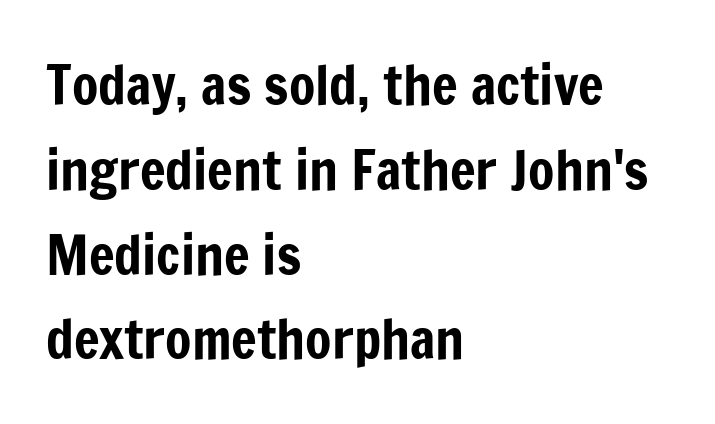
Successive baselines arrive at the customary interval. Between one letter and the next there's only the usual sliver of space. Does the lettering tilt? It doesn't — this is upright. Underline: absent. Here the designer chose a conventional face with non-uniform glyph widths. Layout note: lines flush left.
